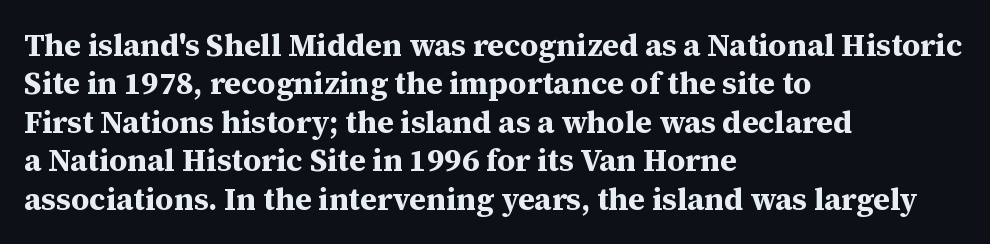
The image shows 31 px bold serif type, upright; set left-aligned, line spacing 1.24x, normal letter spacing, not underlined; medium stroke contrast and a medium x-height.
